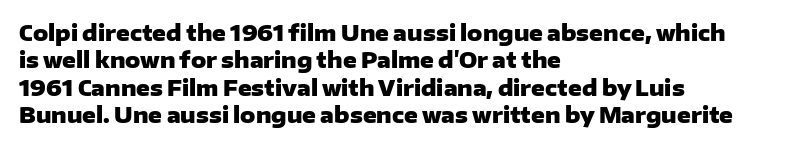
Q: Is the text bold? A: Yes.
Q: Is the text italic (slanted)? A: No, it is upright.
Q: Is the text underlined? A: No.
Q: How is the paragraph aligned? A: Left-aligned.
Q: Is the spacing between letters normal or unusually wide? A: Normal.
Q: Is the spacing between lines tight, normal or loose? A: Normal.
